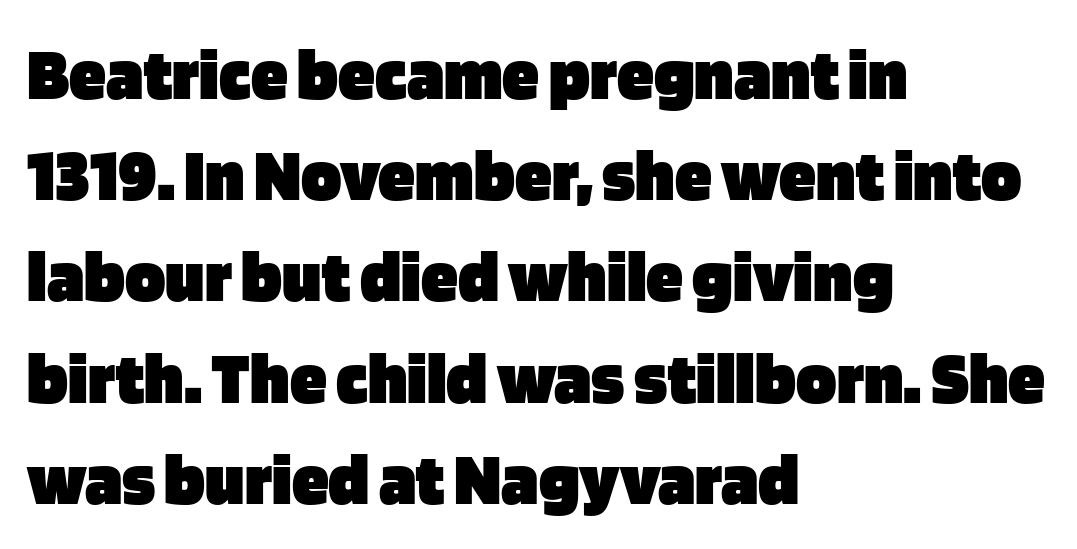
{"serif": "no", "italic": "no", "bold": "yes", "weight": "heavy", "width": "normal", "stroke_contrast": "low", "x_height": "large", "monospaced": "no", "underline": "no", "align": "left", "line_spacing": "normal", "line_spacing_ratio": 1.35, "letter_spacing": "normal", "letter_spacing_em": 0.0, "glyph_px": 75}
